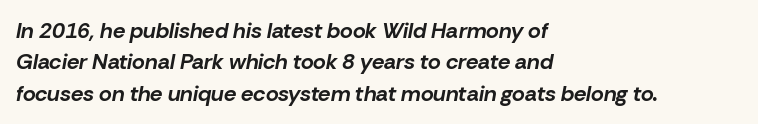
{"italic": "yes", "lean": "right", "slant_degrees": 10, "bold": "yes", "underline": "no", "align": "left", "line_spacing": "normal", "line_spacing_ratio": 1.43, "letter_spacing": "normal", "letter_spacing_em": 0.0, "glyph_px": 22}
